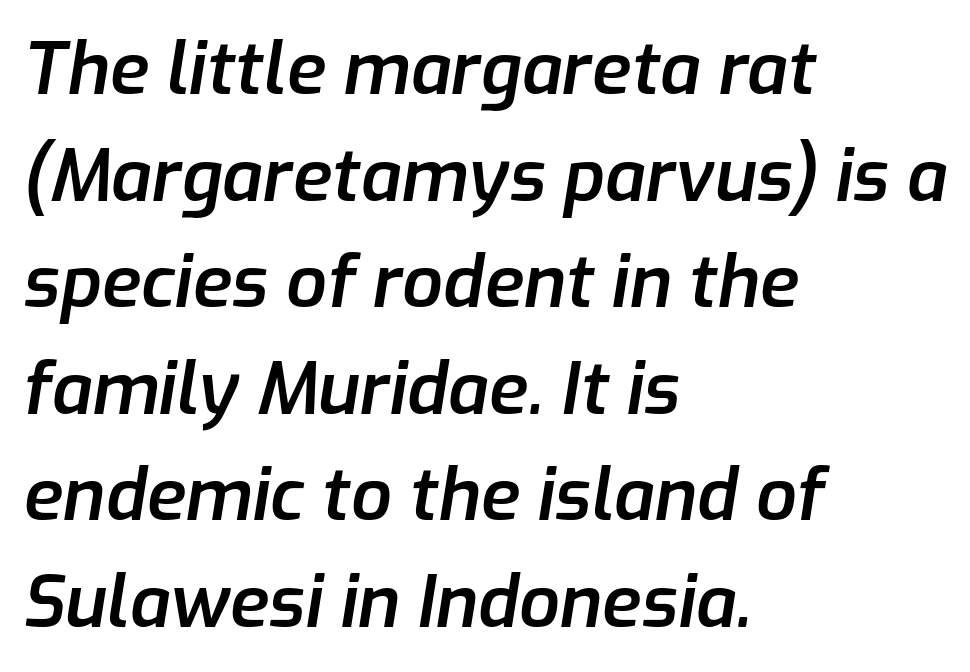
Compared with typical paragraphs, the rows here are spaced about the same. This is moderately heavy type, rendered in semibold. Visually the block forms a straight wall on the left and a jagged coastline on the right. Rule under the text: the space is simply empty. The rendering applies a slant to the glyphs. Think of a printed novel: that variable character pitch is what you see here.
